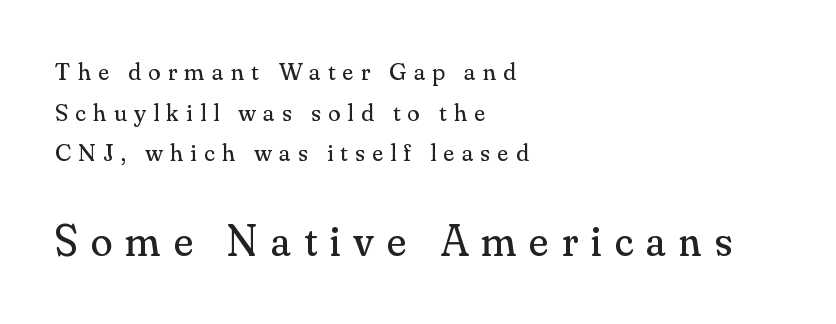
You could not count columns in this text — the font is proportionally spaced. Lines of text with bare space underneath. The weight tops out at a normal text grade. The space between consecutive lines is moderate.
